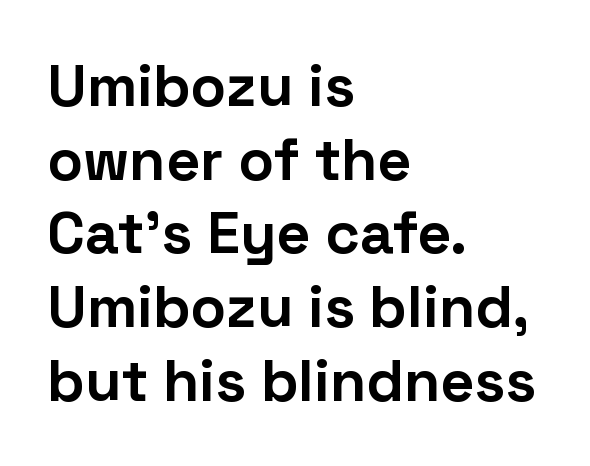
{"serif": "no", "italic": "no", "bold": "yes", "weight": "bold", "width": "normal", "stroke_contrast": "low", "x_height": "medium", "monospaced": "no", "underline": "no", "align": "left", "line_spacing": "normal", "line_spacing_ratio": 1.25, "letter_spacing": "normal", "letter_spacing_em": 0.0, "glyph_px": 59}
